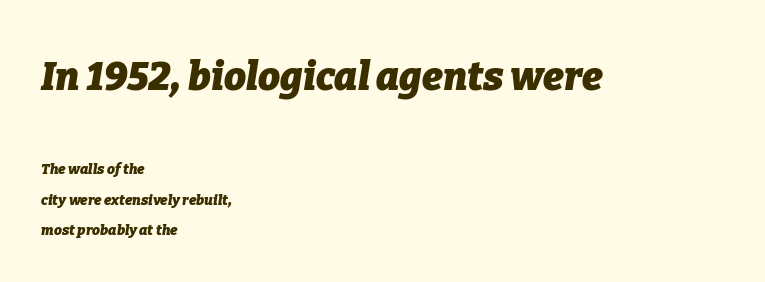
Short note: letters normally spaced. Think of a printed novel: that variable character pitch is what you see here. Notice how the stems are inclined rather than vertical — that's the hallmark of italics. Two sizes are in play, and the larger belongs to the first block. Baseline-to-baseline distance is far greater than the letter height.
